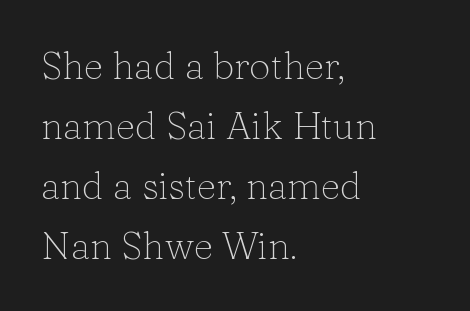
Q: Is the text bold? A: No.
Q: Is the text italic (slanted)? A: No, it is upright.
Q: Is the typeface a serif or a sans-serif typeface? A: Serif.
Q: Is the text underlined? A: No.
Q: How is the paragraph aligned? A: Left-aligned.
Q: Is the spacing between letters normal or unusually wide? A: Normal.
Q: Is the spacing between lines tight, normal or loose? A: Normal.
Q: Width (condensed, normal, or wide)? A: Normal.
Q: Stroke contrast? A: Low.
Q: x-height? A: Medium.
Q: Monospaced? A: No.
